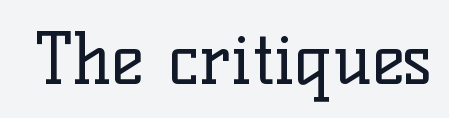
The image shows 70 px regular-weight serif type, upright; set normal letter spacing, not underlined; low stroke contrast and a medium x-height.
